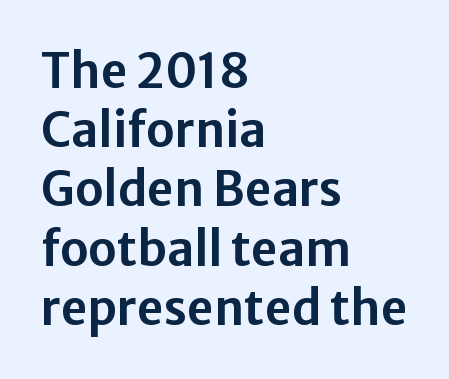
A roman cut, with each character standing at attention. A clean baseline with only descenders dipping below it. Note: no serifs on the glyphs. Which margin do the lines hug? The left one — the right edge is uneven. These lines keep a tight, regular rhythm from letter to letter. The rendering uses natural spacing where letterforms have individual widths.
